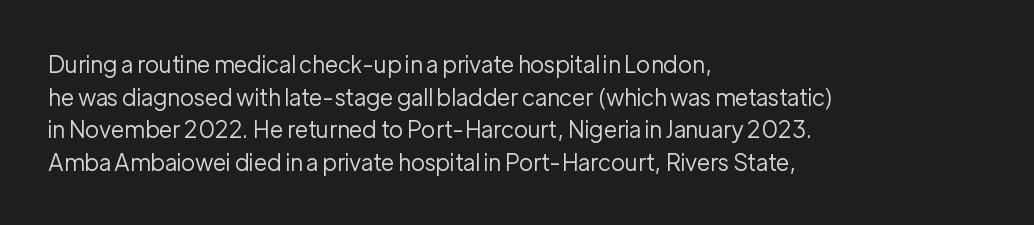
{"italic": "no", "bold": "no", "underline": "no", "align": "left", "line_spacing": "normal", "line_spacing_ratio": 1.42, "letter_spacing": "normal", "letter_spacing_em": 0.0, "glyph_px": 23}
